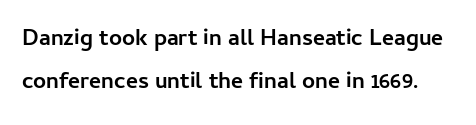
Tracking here is standard; glyphs follow each other at the usual distance. Style check: upright. Typographic density is high because the face is bold. The passage shown is not underscored anywhere.
